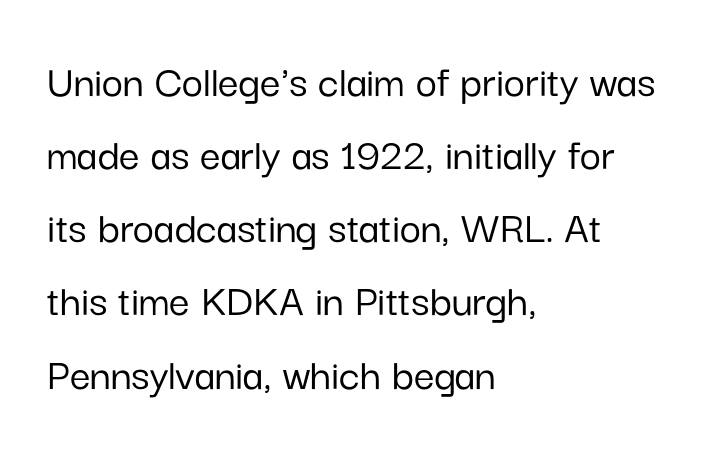
The image shows 46 px sans-serif type, upright; set left-aligned, normal line spacing (1.59x), normal letter spacing, not underlined; low stroke contrast and a medium x-height.
